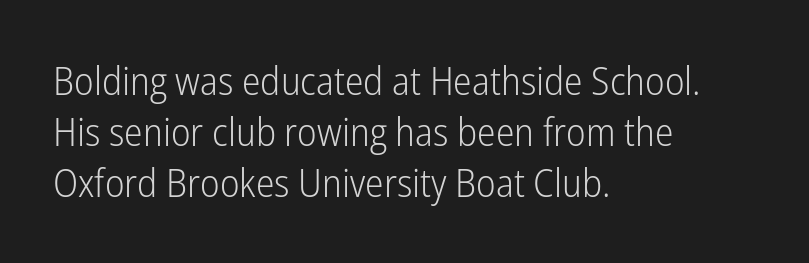
Q: Is the text bold? A: No.
Q: Is the text italic (slanted)? A: No, it is upright.
Q: Is the typeface a serif or a sans-serif typeface? A: Sans-serif.
Q: Is the text underlined? A: No.
Q: How is the paragraph aligned? A: Left-aligned.
Q: Is the spacing between letters normal or unusually wide? A: Normal.
Q: Is the spacing between lines tight, normal or loose? A: Normal.
Q: Width (condensed, normal, or wide)? A: Condensed.
Q: Stroke contrast? A: Low.
Q: x-height? A: Medium.
Q: Monospaced? A: No.
